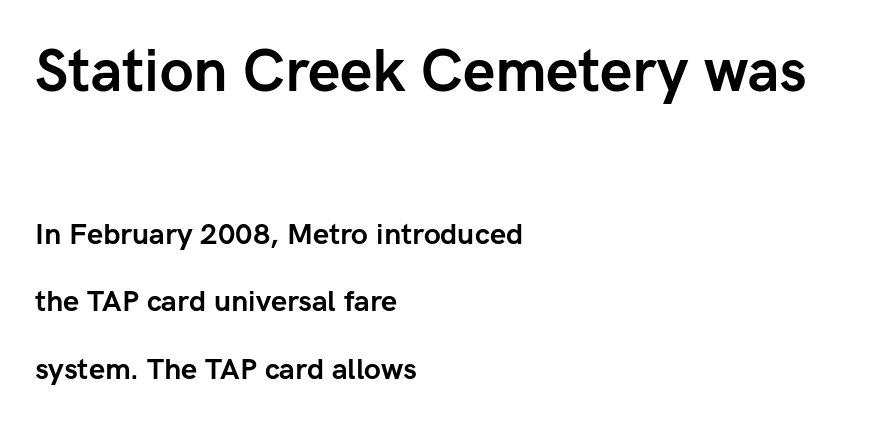
{"serif": "no", "italic": "no", "bold": "yes", "weight": "semibold", "width": "normal", "stroke_contrast": "low", "x_height": "medium", "monospaced": "no", "underline": "no", "align": "left", "line_spacing": "loose", "line_spacing_ratio": 2.32, "letter_spacing": "normal", "letter_spacing_em": 0.0, "larger_block": "first", "size_ratio": 2.0, "glyph_px": 58}
